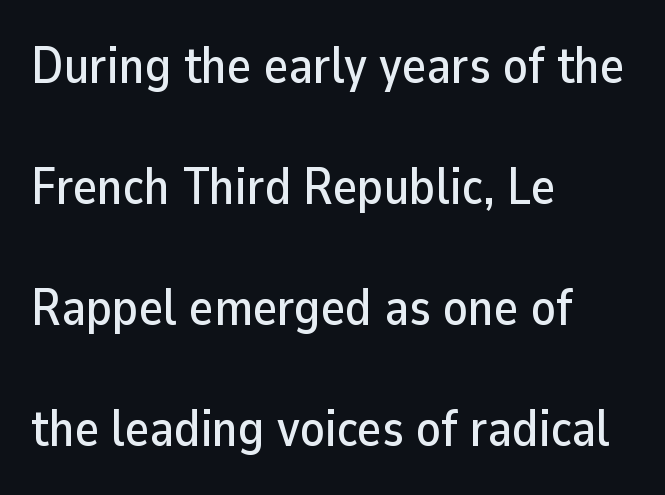
{"serif": "no", "italic": "no", "width": "normal", "stroke_contrast": "low", "x_height": "medium", "monospaced": "no", "underline": "no", "align": "left", "line_spacing": "loose", "line_spacing_ratio": 2.37, "letter_spacing": "normal", "letter_spacing_em": 0.0, "glyph_px": 51}
